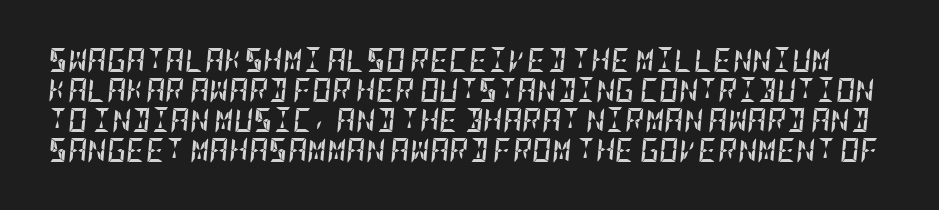
The image shows 24 px bold type, italic (leaning right); set normal line spacing (1.25x), normal letter spacing, not underlined.
